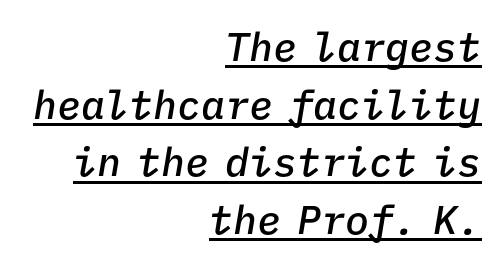
The rendering uses the underline text-decoration. In terms of leading, this rendering sits right in the middle. Strokes here are thickened, but only to semibold level. Emphasis-style slanted type is in use. Casual observation: everything's shoved over to the right.
